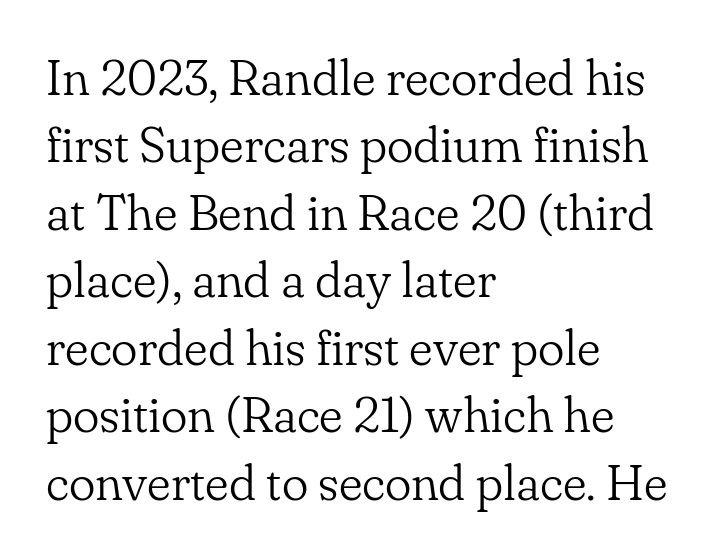
{"serif": "yes", "italic": "no", "bold": "no", "weight": "light", "width": "normal", "stroke_contrast": "low", "x_height": "small", "monospaced": "no", "underline": "no", "align": "left", "line_spacing": "normal", "line_spacing_ratio": 1.35, "letter_spacing": "normal", "letter_spacing_em": 0.0, "glyph_px": 50}
